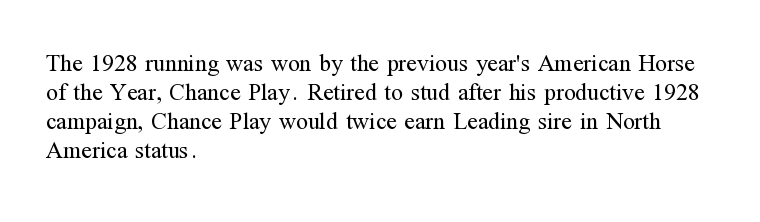
Q: Is the text bold? A: No.
Q: Is the text italic (slanted)? A: No, it is upright.
Q: Is the text underlined? A: No.
Q: How is the paragraph aligned? A: Left-aligned.
Q: Is the spacing between letters normal or unusually wide? A: Normal.
